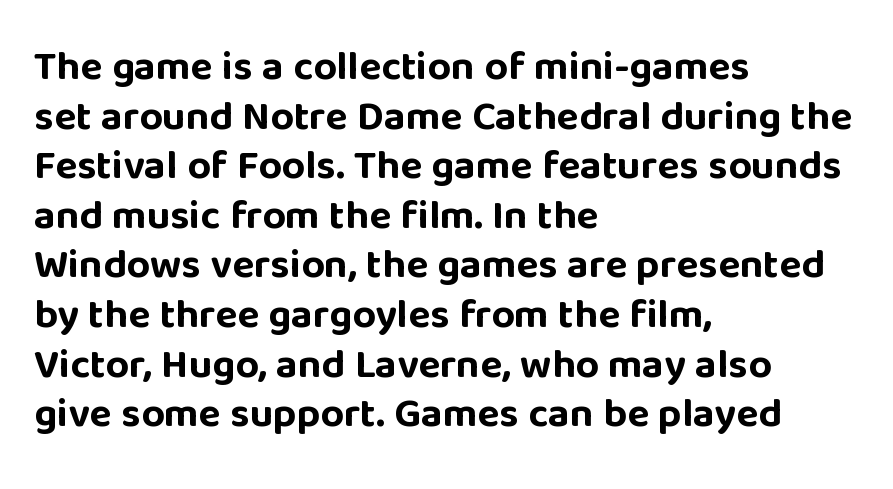
Q: Is the text bold? A: Yes.
Q: Is the text italic (slanted)? A: No, it is upright.
Q: Is the typeface a serif or a sans-serif typeface? A: Sans-serif.
Q: Is the text underlined? A: No.
Q: How is the paragraph aligned? A: Left-aligned.
Q: Is the spacing between letters normal or unusually wide? A: Normal.
Q: Width (condensed, normal, or wide)? A: Normal.
Q: Stroke contrast? A: Low.
Q: x-height? A: Large.
Q: Monospaced? A: No.
